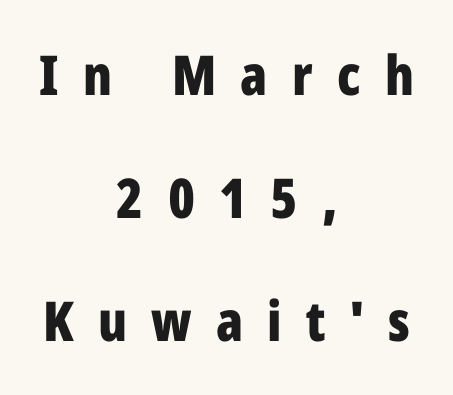
{"serif": "no", "italic": "no", "bold": "yes", "weight": "bold", "width": "condensed", "stroke_contrast": "low", "x_height": "medium", "monospaced": "no", "underline": "no", "align": "center", "line_spacing": "loose", "line_spacing_ratio": 2.24, "letter_spacing": "wide", "letter_spacing_em": 0.44, "glyph_px": 55}
